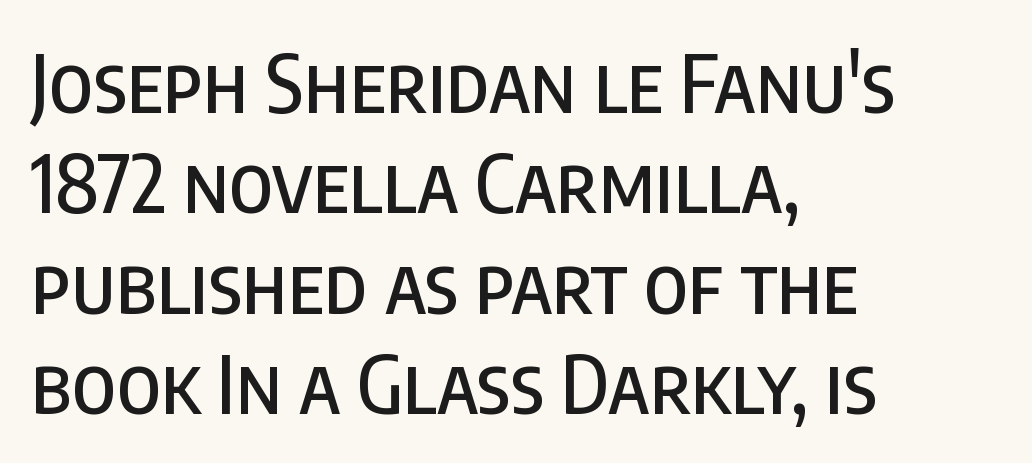
{"serif": "no", "italic": "no", "width": "condensed", "stroke_contrast": "low", "x_height": "large", "monospaced": "no", "underline": "no", "align": "left", "line_spacing": "normal", "line_spacing_ratio": 1.27, "letter_spacing": "normal", "letter_spacing_em": 0.0, "glyph_px": 79}
